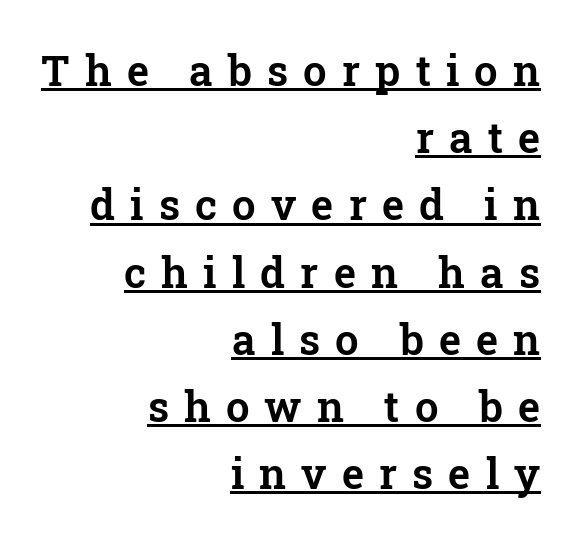
{"serif": "yes", "italic": "no", "width": "normal", "stroke_contrast": "low", "x_height": "medium", "monospaced": "no", "underline": "yes", "align": "right", "line_spacing": "normal", "line_spacing_ratio": 1.6, "letter_spacing": "wide", "letter_spacing_em": 0.36, "glyph_px": 42}
